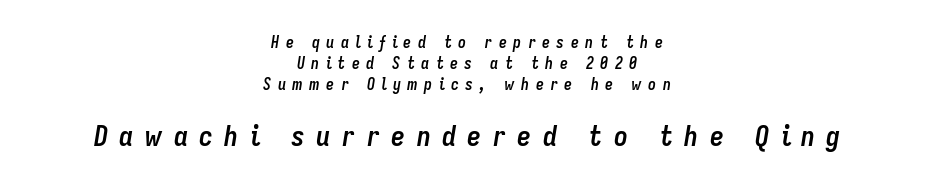
Q: Is the text bold? A: Yes.
Q: Is the text italic (slanted)? A: Yes, it leans right by about 9 degrees.
Q: Is the text underlined? A: No.
Q: How is the paragraph aligned? A: Centered.
Q: Is the spacing between letters normal or unusually wide? A: Unusually wide.
Q: Is the spacing between lines tight, normal or loose? A: Normal.
Q: Which block of text is set in a larger size, the first (top) or the second (bottom)? A: The second (bottom) one.
Q: Width (condensed, normal, or wide)? A: Condensed.
Q: Stroke contrast? A: Low.
Q: x-height? A: Medium.
Q: Monospaced? A: No.
